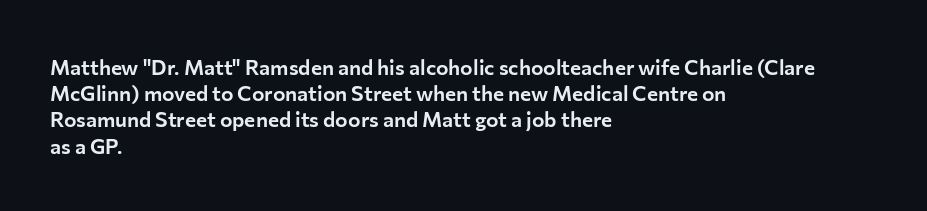
{"italic": "no", "underline": "no", "align": "left", "line_spacing": "normal", "line_spacing_ratio": 1.25, "letter_spacing": "normal", "letter_spacing_em": 0.0, "glyph_px": 21}
